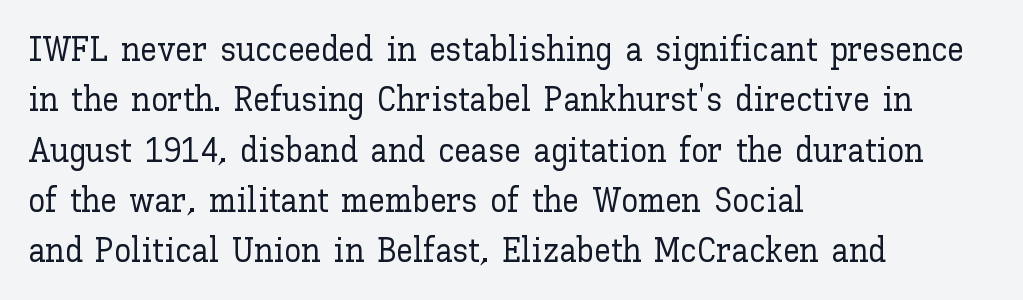
{"italic": "no", "width": "normal", "stroke_contrast": "low", "x_height": "medium", "monospaced": "no", "underline": "no", "align": "left", "line_spacing": "normal", "line_spacing_ratio": 1.48, "letter_spacing": "normal", "letter_spacing_em": 0.0, "glyph_px": 34}
